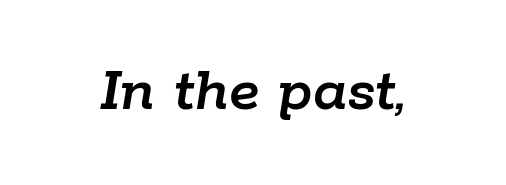
Q: Is the text italic (slanted)? A: Yes, it leans right by about 9 degrees.
Q: Is the text underlined? A: No.
Q: Is the spacing between letters normal or unusually wide? A: Normal.
Q: Width (condensed, normal, or wide)? A: Normal.
Q: Stroke contrast? A: Low.
Q: x-height? A: Medium.
Q: Monospaced? A: No.
